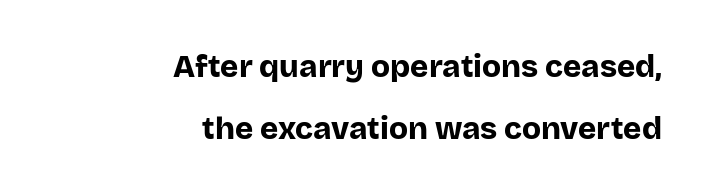
Q: Is the text bold? A: Yes.
Q: Is the text italic (slanted)? A: No, it is upright.
Q: Is the typeface a serif or a sans-serif typeface? A: Sans-serif.
Q: Is the text underlined? A: No.
Q: How is the paragraph aligned? A: Right-aligned.
Q: Is the spacing between letters normal or unusually wide? A: Normal.
Q: Is the spacing between lines tight, normal or loose? A: Loose.
Q: Width (condensed, normal, or wide)? A: Normal.
Q: Stroke contrast? A: Low.
Q: x-height? A: Large.
Q: Monospaced? A: No.
